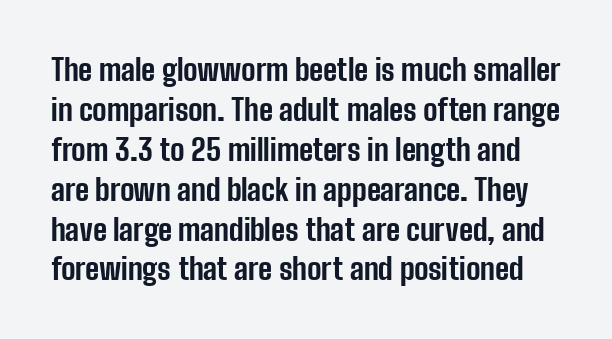
Leading matches the norm, producing a regular column. You could not count columns in this text — the font is proportionally spaced. Type style note: lacks serifs. These lines keep a tight, regular rhythm from letter to letter. Weight check: bold — yes, fully.
